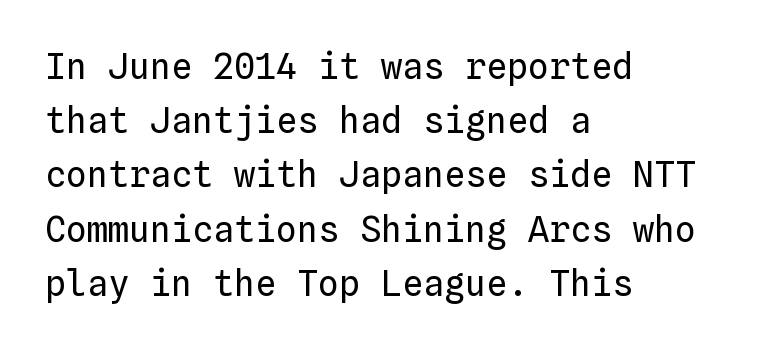
{"italic": "no", "bold": "no", "weight": "regular", "width": "normal", "stroke_contrast": "low", "x_height": "medium", "monospaced": "yes", "underline": "no", "align": "left", "line_spacing": "normal", "line_spacing_ratio": 1.55, "letter_spacing": "normal", "letter_spacing_em": 0.0, "glyph_px": 35}
